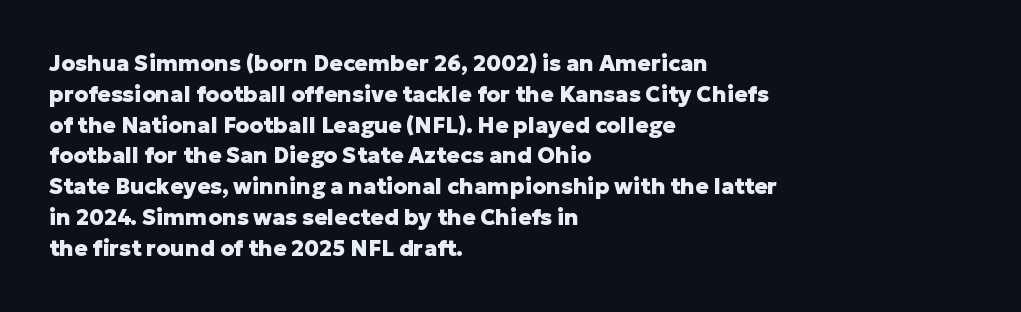
No italicization has been applied; the sample stays upright. The line-height multiplier appears to be the usual default. The face used here has the dense, thick strokes of a bold. Clear beneath every line of the passage. Each word holds together tightly as a unit, with standard inter-letter gaps. The typesetter chose a ragged-right arrangement here.
